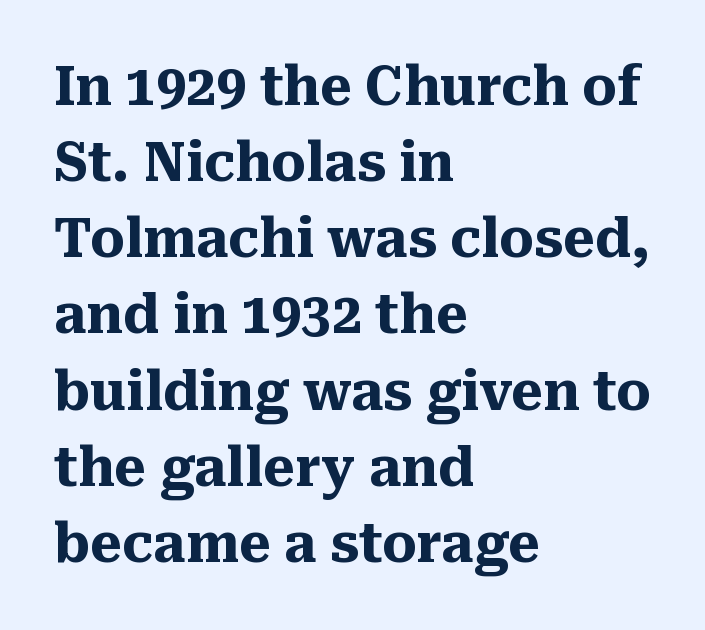
{"serif": "yes", "italic": "no", "bold": "yes", "weight": "heavy", "width": "normal", "stroke_contrast": "medium", "x_height": "medium", "monospaced": "no", "underline": "no", "align": "left", "line_spacing": "normal", "line_spacing_ratio": 1.41, "letter_spacing": "normal", "letter_spacing_em": 0.0, "glyph_px": 54}
